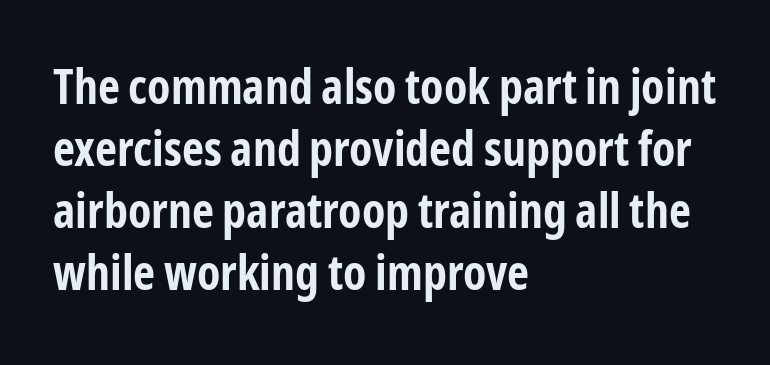
Q: Is the text bold? A: Yes.
Q: Is the text italic (slanted)? A: No, it is upright.
Q: Is the typeface a serif or a sans-serif typeface? A: Sans-serif.
Q: Is the text underlined? A: No.
Q: How is the paragraph aligned? A: Left-aligned.
Q: Is the spacing between letters normal or unusually wide? A: Normal.
Q: Is the spacing between lines tight, normal or loose? A: Normal.
Q: Width (condensed, normal, or wide)? A: Condensed.
Q: Stroke contrast? A: Low.
Q: x-height? A: Medium.
Q: Monospaced? A: No.
